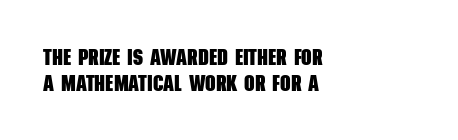
{"bold": "yes", "underline": "no", "align": "left", "line_spacing": "tight", "line_spacing_ratio": 1.11, "letter_spacing": "normal", "letter_spacing_em": 0.0, "glyph_px": 23}
